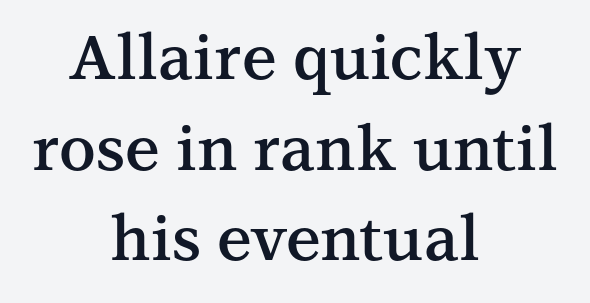
Q: Is the text bold? A: Semi-bold.
Q: Is the text italic (slanted)? A: No, it is upright.
Q: Is the typeface a serif or a sans-serif typeface? A: Serif.
Q: Is the text underlined? A: No.
Q: How is the paragraph aligned? A: Centered.
Q: Is the spacing between letters normal or unusually wide? A: Normal.
Q: Is the spacing between lines tight, normal or loose? A: Normal.
Q: Width (condensed, normal, or wide)? A: Normal.
Q: Stroke contrast? A: Medium.
Q: x-height? A: Medium.
Q: Monospaced? A: No.
